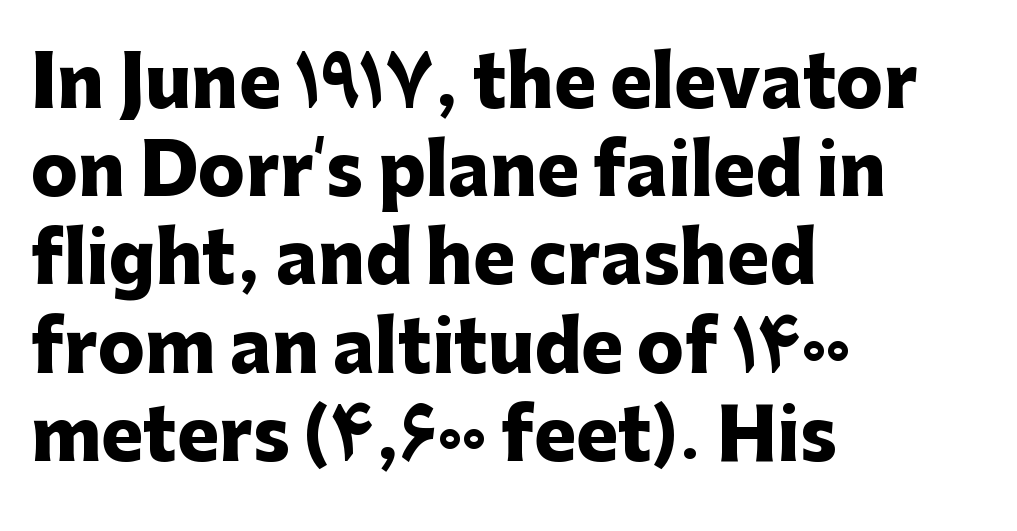
{"serif": "no", "italic": "no", "bold": "yes", "weight": "heavy", "width": "normal", "stroke_contrast": "low", "x_height": "medium", "monospaced": "no", "underline": "no", "align": "left", "line_spacing": "normal", "line_spacing_ratio": 1.26, "letter_spacing": "normal", "letter_spacing_em": 0.0, "glyph_px": 70}
